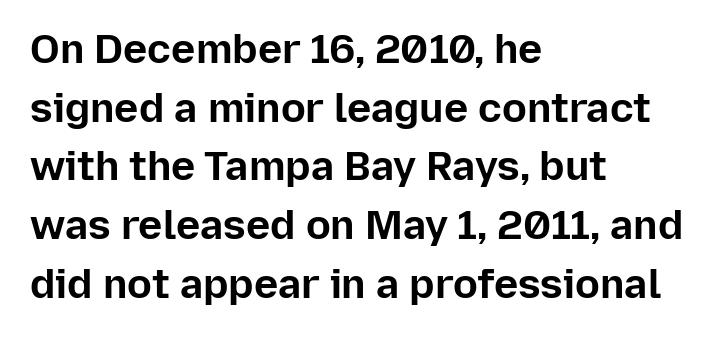
{"serif": "no", "italic": "no", "bold": "yes", "weight": "bold", "width": "normal", "stroke_contrast": "low", "x_height": "medium", "monospaced": "no", "underline": "no", "align": "left", "line_spacing": "normal", "line_spacing_ratio": 1.43, "letter_spacing": "normal", "letter_spacing_em": 0.0, "glyph_px": 41}
